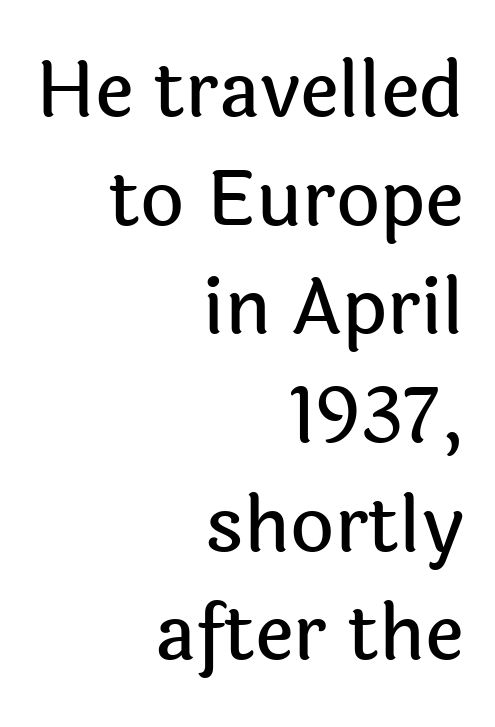
Nothing unusual about the tracking: characters are spaced as the font intends. Is there much room between lines? A standard amount, neither cramped nor airy. You can tell from the bare stems that sans-serif type was used. Proportional: the letters do not fall into vertical columns.
